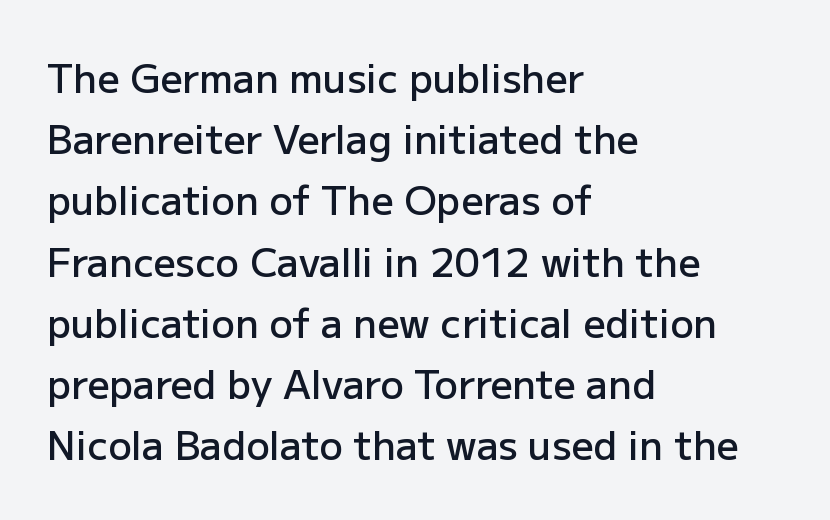
Are there feet on the stems? There aren't — it's a sans. Its strokes are somewhat broadened, the hallmark of semibold type. Regarding leading, the lines here are spaced in the standard way. The tracking reads as untouched default to a designer's eye. The typesetter chose a ragged-right arrangement here.
